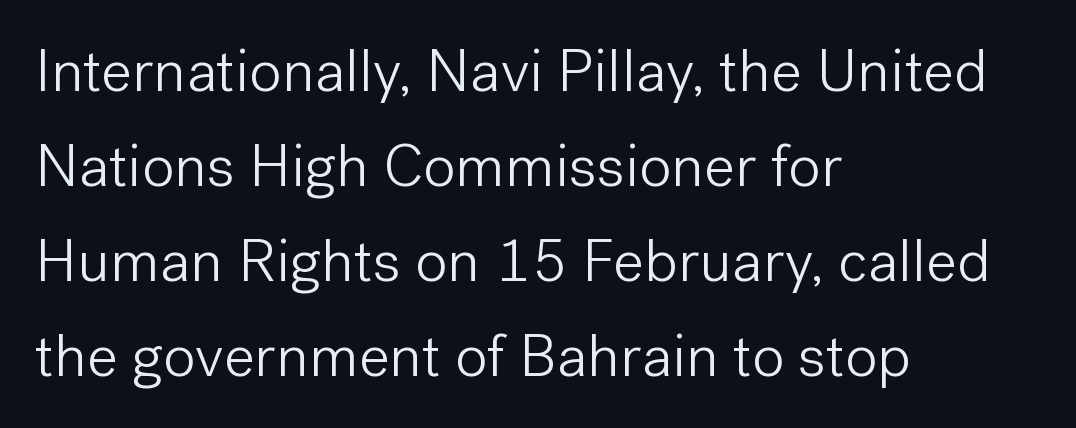
Q: Is the text bold? A: No.
Q: Is the text italic (slanted)? A: No, it is upright.
Q: Is the typeface a serif or a sans-serif typeface? A: Sans-serif.
Q: Is the text underlined? A: No.
Q: How is the paragraph aligned? A: Left-aligned.
Q: Is the spacing between letters normal or unusually wide? A: Normal.
Q: Is the spacing between lines tight, normal or loose? A: Normal.
Q: Width (condensed, normal, or wide)? A: Normal.
Q: Stroke contrast? A: Low.
Q: x-height? A: Medium.
Q: Monospaced? A: No.
